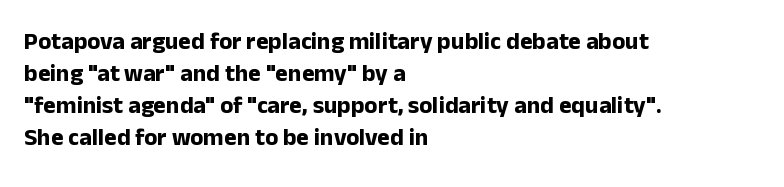
{"italic": "no", "bold": "yes", "underline": "no", "align": "left", "line_spacing": "normal", "line_spacing_ratio": 1.34, "letter_spacing": "normal", "letter_spacing_em": 0.0, "glyph_px": 24}
